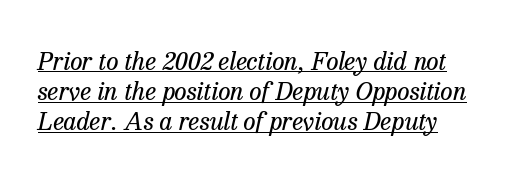
Q: Is the text bold? A: No.
Q: Is the text italic (slanted)? A: Yes, it leans right by about 13 degrees.
Q: Is the text underlined? A: Yes.
Q: Is the spacing between letters normal or unusually wide? A: Normal.
